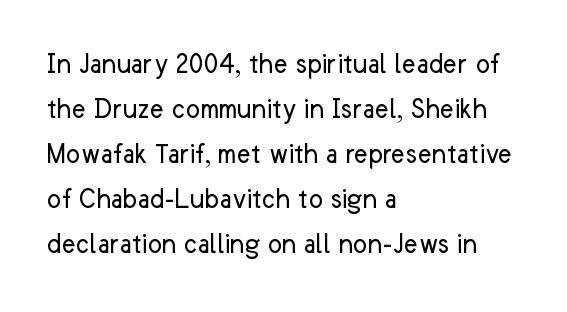
{"serif": "no", "italic": "no", "bold": "no", "weight": "regular", "width": "normal", "stroke_contrast": "low", "x_height": "medium", "monospaced": "no", "underline": "no", "align": "left", "line_spacing": "normal", "line_spacing_ratio": 1.5, "letter_spacing": "normal", "letter_spacing_em": 0.0, "glyph_px": 30}
